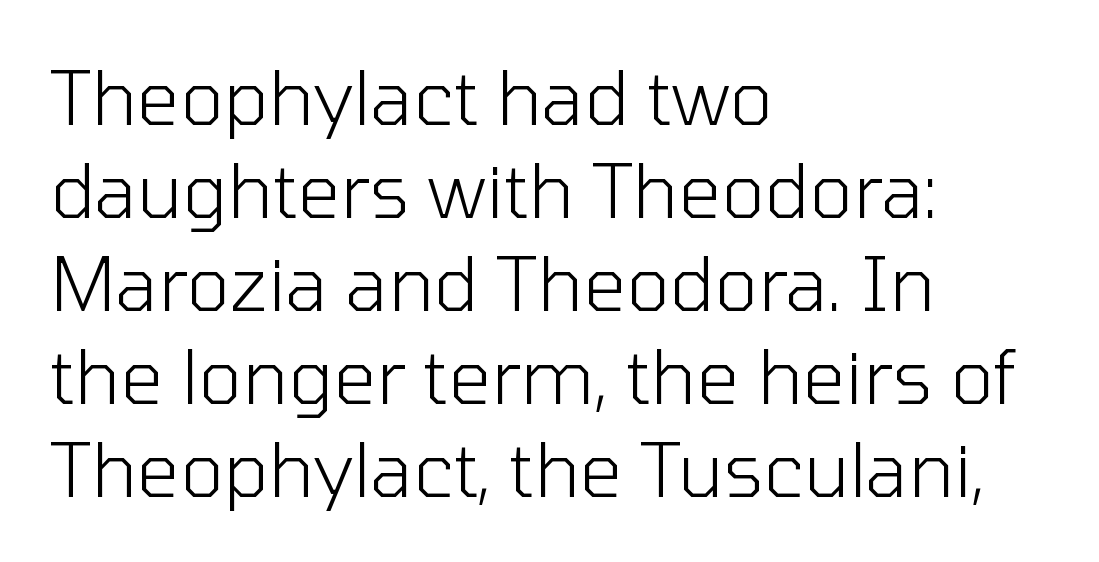
The image shows 75 px light sans-serif type, upright; set left-aligned, line spacing 1.24x, normal letter spacing, not underlined; low stroke contrast and a medium x-height.
